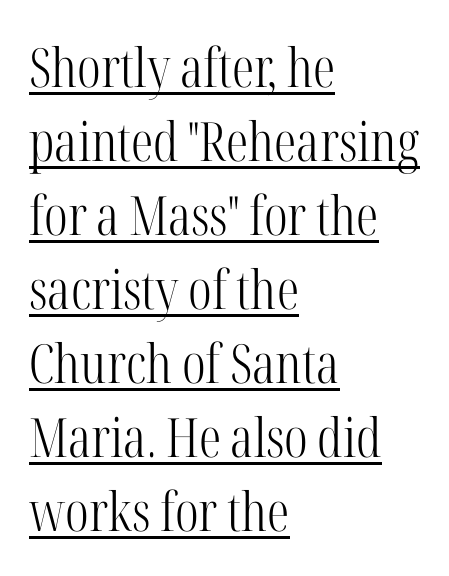
The block of text has a typical density, with ordinary space between rows. Tall strokes in this sample are plumb rather than angled. The paragraph shown leans on its left margin. This reads as an unemphasized weight, regular at the heaviest. This sample has the flowing, uneven cadence of proportional lettering. What decoration does the sample have? An underline.
